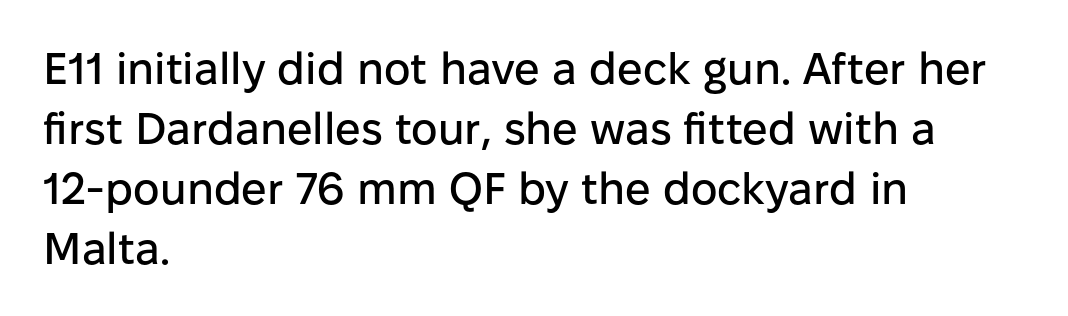
{"serif": "no", "italic": "no", "width": "normal", "stroke_contrast": "low", "x_height": "medium", "monospaced": "no", "underline": "no", "align": "left", "line_spacing": "normal", "line_spacing_ratio": 1.33, "letter_spacing": "normal", "letter_spacing_em": 0.0, "glyph_px": 45}
